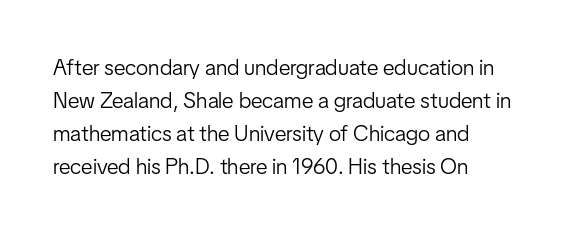
In terms of leading, this rendering sits right in the middle. Quick note: not italic, upright. Stems here are at most as thick as an everyday book face. Letter spacing: default.
